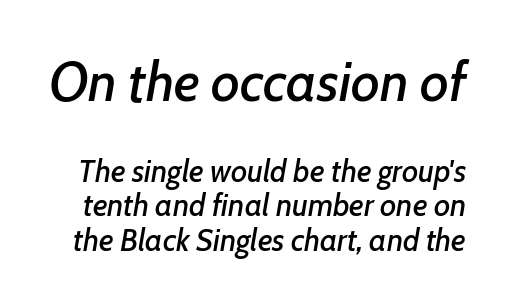
The image shows 55 px text type, italic (leaning right); set tight line spacing (1.11x), normal letter spacing, not underlined; the first (top) block is 1.77x larger; low stroke contrast and a medium x-height.
